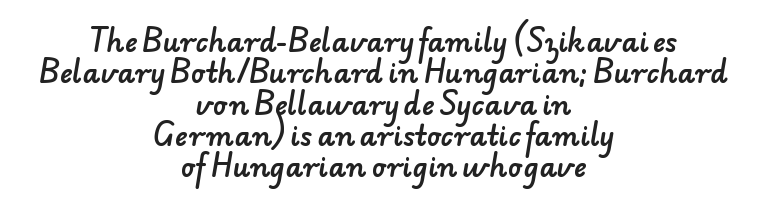
Q: Is the text underlined? A: No.
Q: How is the paragraph aligned? A: Centered.
Q: Is the spacing between letters normal or unusually wide? A: Normal.
